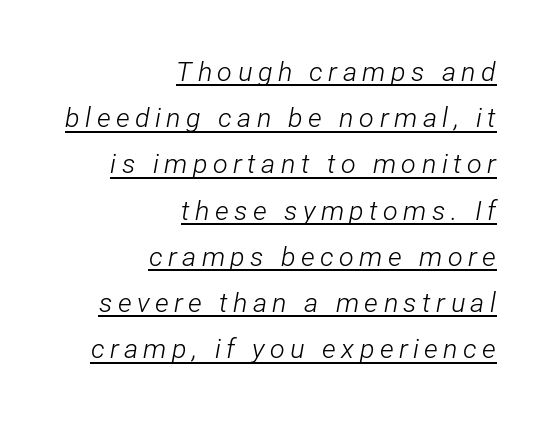
Here the glyphs are tracked loosely, breaking word shapes into spaced letters. You can tell it's italic because the verticals aren't actually vertical. The sample's only ornament is a line tracing under the words. The rag falls on the left side of this text block. No chunkiness to these letters — they're not bold.
